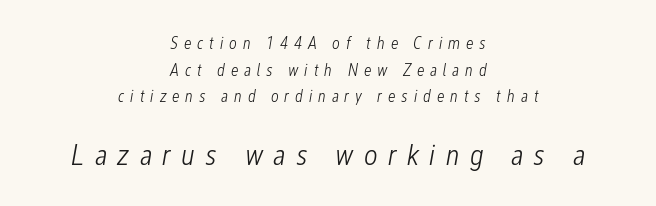
Q: Is the text bold? A: No.
Q: Is the text italic (slanted)? A: Yes, it leans right by about 12 degrees.
Q: Is the text underlined? A: No.
Q: How is the paragraph aligned? A: Centered.
Q: Is the spacing between letters normal or unusually wide? A: Unusually wide.
Q: Is the spacing between lines tight, normal or loose? A: Normal.
Q: Which block of text is set in a larger size, the first (top) or the second (bottom)? A: The second (bottom) one.
Q: Width (condensed, normal, or wide)? A: Condensed.
Q: Stroke contrast? A: Low.
Q: x-height? A: Medium.
Q: Monospaced? A: No.
